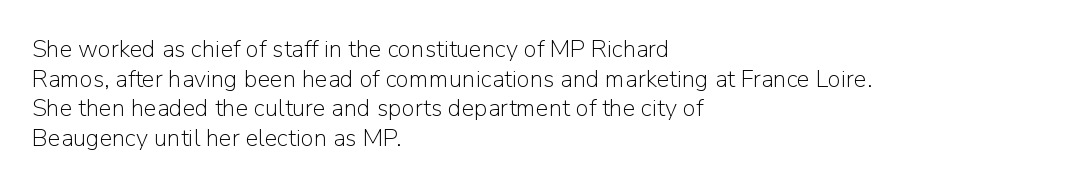
{"italic": "no", "bold": "no", "underline": "no", "align": "left", "line_spacing_ratio": 1.23, "letter_spacing": "normal", "letter_spacing_em": 0.0, "glyph_px": 24}
